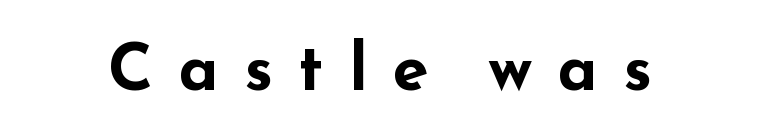
Q: Is the text bold? A: Yes.
Q: Is the text italic (slanted)? A: No, it is upright.
Q: Is the typeface a serif or a sans-serif typeface? A: Sans-serif.
Q: Is the text underlined? A: No.
Q: Is the spacing between letters normal or unusually wide? A: Unusually wide.
Q: Width (condensed, normal, or wide)? A: Wide.
Q: Stroke contrast? A: Low.
Q: x-height? A: Small.
Q: Monospaced? A: No.
